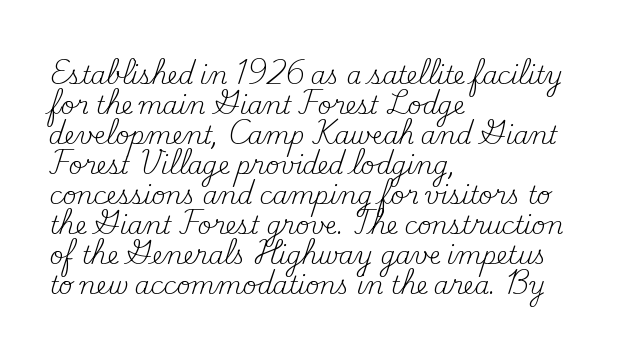
Q: Is the text bold? A: No.
Q: Is the text italic (slanted)? A: Yes.
Q: Is the text underlined? A: No.
Q: How is the paragraph aligned? A: Left-aligned.
Q: Is the spacing between letters normal or unusually wide? A: Normal.
Q: Is the spacing between lines tight, normal or loose? A: Normal.
